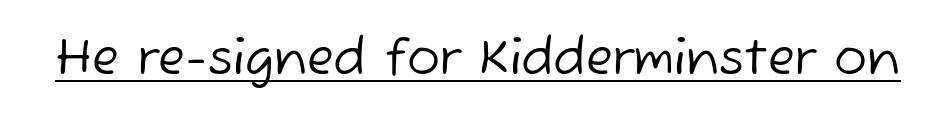
Q: Is the text bold? A: No.
Q: Is the typeface a serif or a sans-serif typeface? A: Sans-serif.
Q: Is the text underlined? A: Yes.
Q: Is the spacing between letters normal or unusually wide? A: Normal.
Q: Width (condensed, normal, or wide)? A: Normal.
Q: Stroke contrast? A: Low.
Q: x-height? A: Medium.
Q: Monospaced? A: No.
